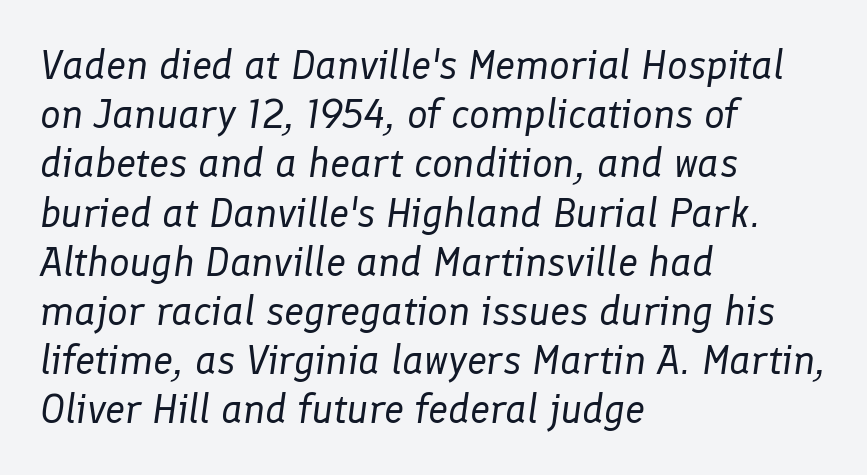
{"italic": "yes", "lean": "right", "slant_degrees": 8, "bold": "no", "weight": "regular", "width": "normal", "stroke_contrast": "low", "x_height": "medium", "monospaced": "no", "underline": "no", "align": "left", "line_spacing_ratio": 1.2, "letter_spacing": "normal", "letter_spacing_em": 0.0, "glyph_px": 41}
